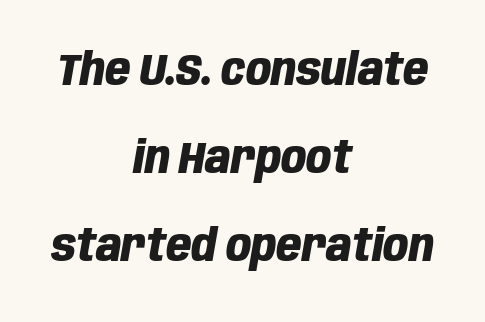
{"italic": "yes", "lean": "right", "slant_degrees": 10, "bold": "yes", "weight": "heavy", "width": "condensed", "stroke_contrast": "low", "x_height": "large", "monospaced": "no", "underline": "no", "align": "center", "line_spacing": "loose", "line_spacing_ratio": 2.0, "letter_spacing": "normal", "letter_spacing_em": 0.0, "glyph_px": 44}
